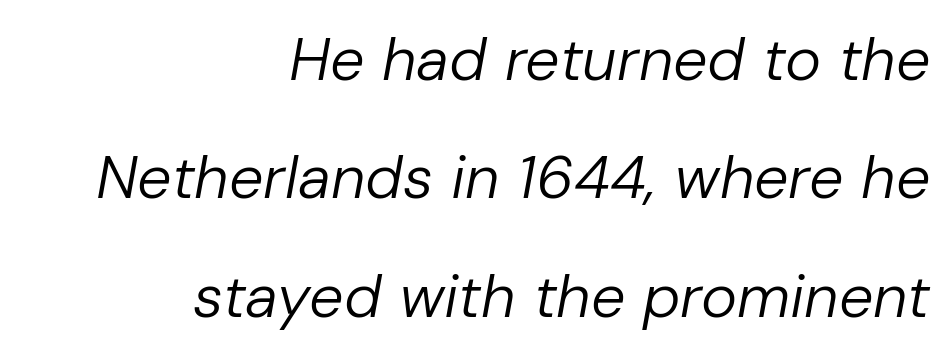
{"italic": "yes", "lean": "right", "slant_degrees": 10, "bold": "no", "weight": "regular", "width": "normal", "stroke_contrast": "low", "x_height": "medium", "monospaced": "no", "underline": "no", "align": "right", "line_spacing": "loose", "line_spacing_ratio": 1.94, "letter_spacing": "normal", "letter_spacing_em": 0.0, "glyph_px": 61}
